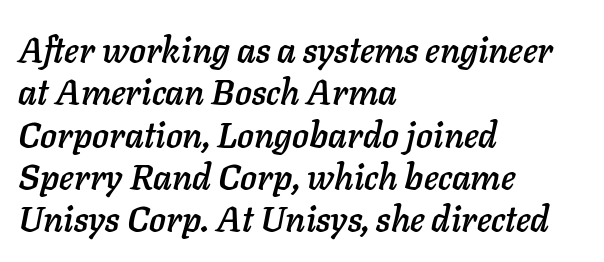
{"italic": "yes", "lean": "right", "slant_degrees": 11, "width": "normal", "stroke_contrast": "low", "x_height": "medium", "monospaced": "no", "underline": "no", "align": "left", "line_spacing_ratio": 1.21, "letter_spacing": "normal", "letter_spacing_em": 0.0, "glyph_px": 35}
